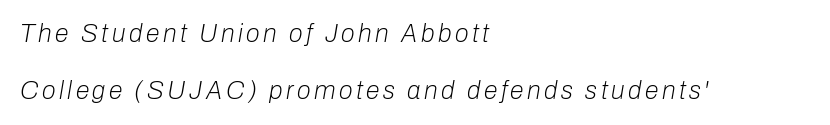
{"italic": "yes", "lean": "right", "slant_degrees": 10, "bold": "no", "underline": "no", "align": "left", "line_spacing": "loose", "line_spacing_ratio": 2.28, "glyph_px": 25}
